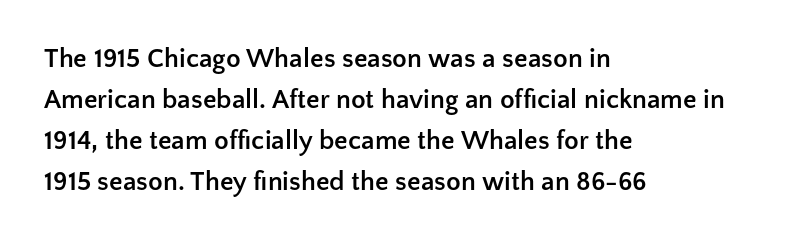
The image shows 27 px bold type, upright; set left-aligned, normal line spacing (1.52x), normal letter spacing, not underlined.
